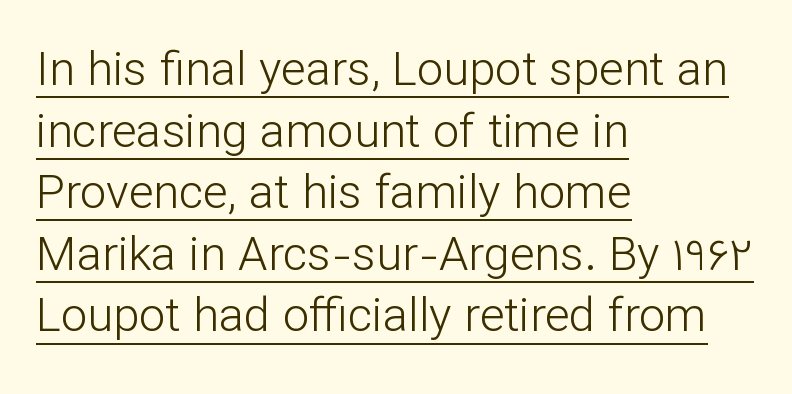
The image shows 47 px light sans-serif type, upright; set left-aligned, normal line spacing (1.31x), normal letter spacing, underlined; low stroke contrast and a medium x-height.
